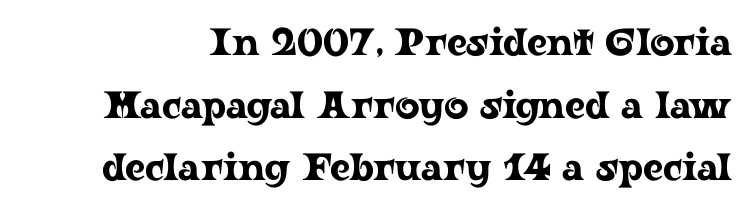
Q: Is the text italic (slanted)? A: No, it is upright.
Q: Is the typeface a serif or a sans-serif typeface? A: Serif.
Q: Is the text underlined? A: No.
Q: Is the spacing between letters normal or unusually wide? A: Normal.
Q: Is the spacing between lines tight, normal or loose? A: Normal.
Q: Width (condensed, normal, or wide)? A: Wide.
Q: Stroke contrast? A: Low.
Q: x-height? A: Medium.
Q: Monospaced? A: No.
